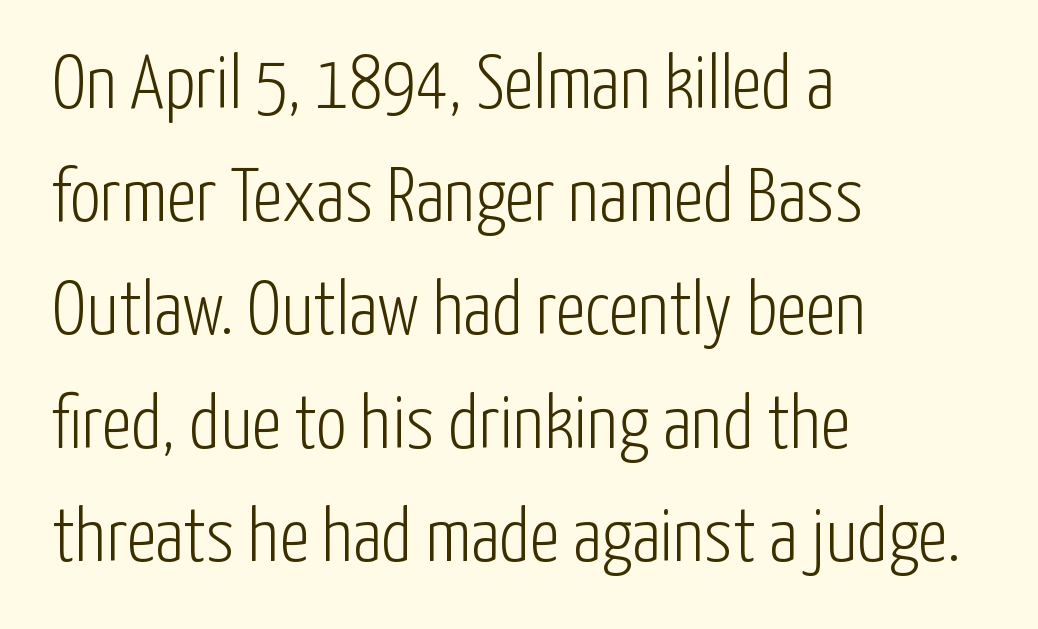
{"serif": "no", "italic": "no", "bold": "no", "weight": "light", "width": "condensed", "stroke_contrast": "low", "x_height": "medium", "monospaced": "no", "underline": "no", "align": "left", "line_spacing": "normal", "line_spacing_ratio": 1.49, "letter_spacing": "normal", "letter_spacing_em": 0.0, "glyph_px": 76}
